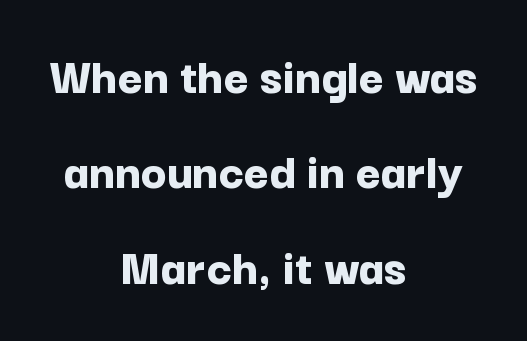
{"serif": "no", "italic": "no", "bold": "yes", "weight": "bold", "width": "normal", "stroke_contrast": "low", "x_height": "medium", "monospaced": "no", "underline": "no", "align": "center", "line_spacing_ratio": 1.8, "letter_spacing": "normal", "letter_spacing_em": 0.0, "glyph_px": 53}
